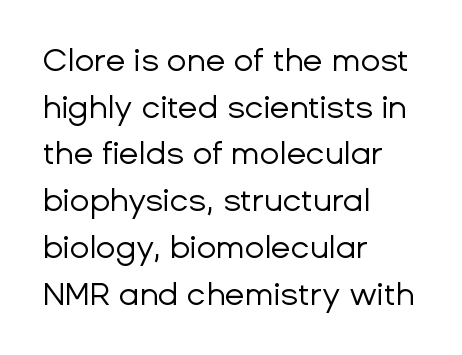
Notice how the stems are strictly vertical — no italics here. The passage shown is typeset with a sans-serif family. There is no visible air inserted between adjacent glyphs. The passage shown is not bold in any degree. Rows of type keep a routine distance in the vertical direction. Here the designer chose a conventional face with non-uniform glyph widths.
